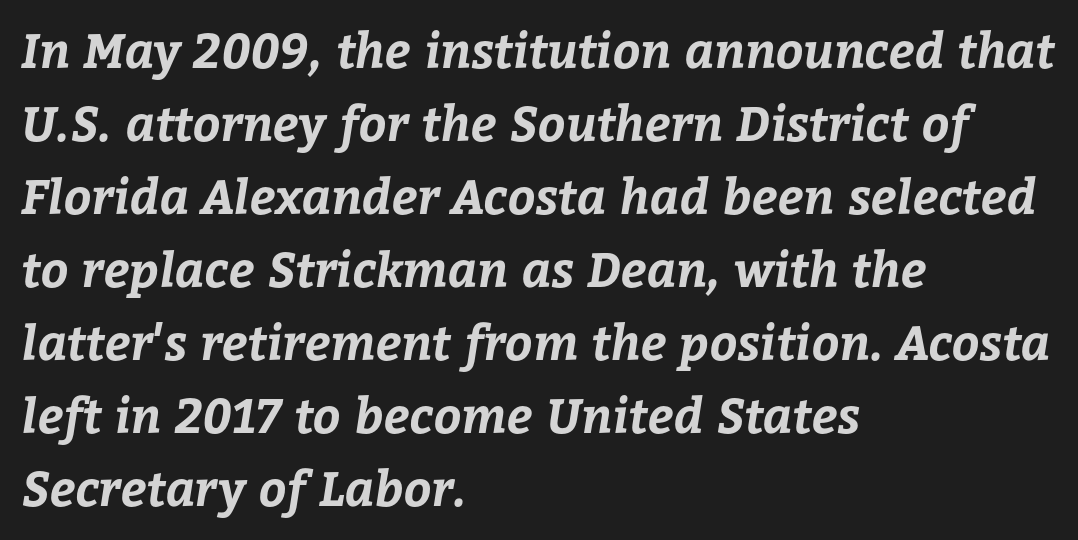
Q: Is the text bold? A: Yes.
Q: Is the text underlined? A: No.
Q: How is the paragraph aligned? A: Left-aligned.
Q: Is the spacing between letters normal or unusually wide? A: Normal.
Q: Is the spacing between lines tight, normal or loose? A: Normal.
Q: Width (condensed, normal, or wide)? A: Normal.
Q: Stroke contrast? A: Low.
Q: x-height? A: Medium.
Q: Monospaced? A: No.
